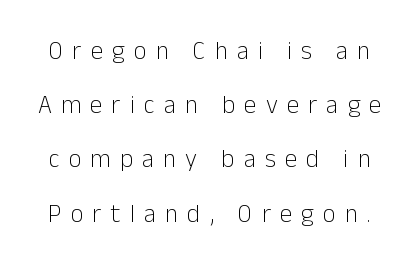
The image shows 25 px text type, upright; set loose line spacing (2.17x), unusually wide letter spacing (+0.37 em), not underlined.
